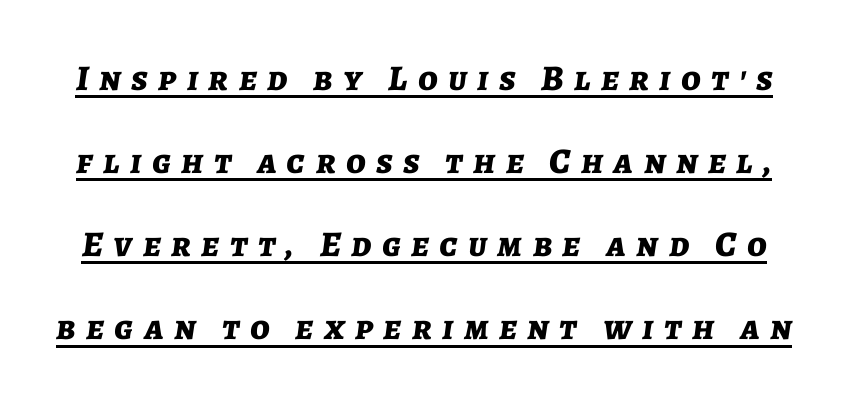
{"italic": "yes", "lean": "right", "slant_degrees": 7, "bold": "yes", "weight": "bold", "width": "normal", "stroke_contrast": "low", "x_height": "medium", "monospaced": "no", "underline": "yes", "line_spacing": "loose", "line_spacing_ratio": 2.31, "letter_spacing": "wide", "letter_spacing_em": 0.29, "glyph_px": 36}
